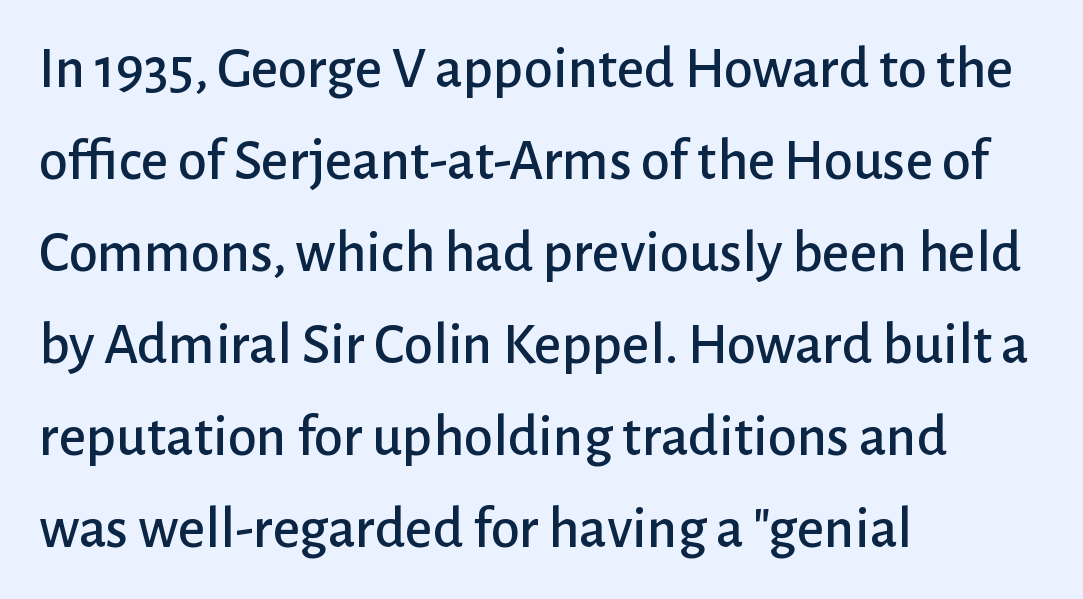
{"serif": "no", "italic": "no", "width": "normal", "stroke_contrast": "low", "x_height": "medium", "monospaced": "no", "underline": "no", "align": "left", "line_spacing": "normal", "line_spacing_ratio": 1.56, "letter_spacing": "normal", "letter_spacing_em": 0.0, "glyph_px": 59}
